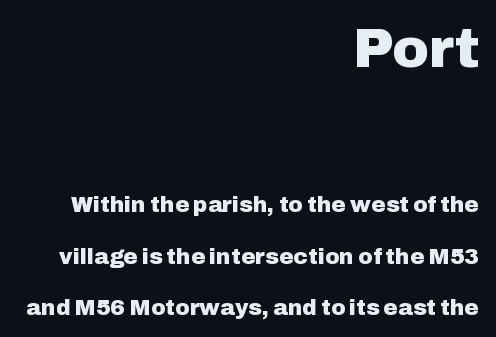
The image shows 56 px heavy sans-serif type, upright; set right-aligned, loose line spacing (2.33x), normal letter spacing, not underlined; the first (top) block is 2.55x larger; low stroke contrast and a medium x-height.
